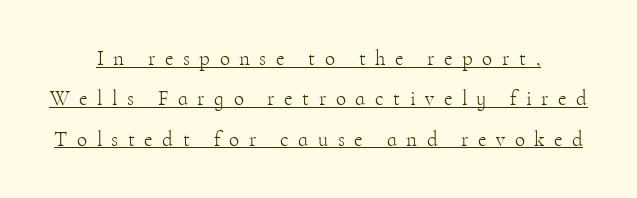
{"italic": "no", "bold": "no", "underline": "yes", "line_spacing": "loose", "line_spacing_ratio": 1.92, "letter_spacing": "wide", "letter_spacing_em": 0.45, "glyph_px": 21}
